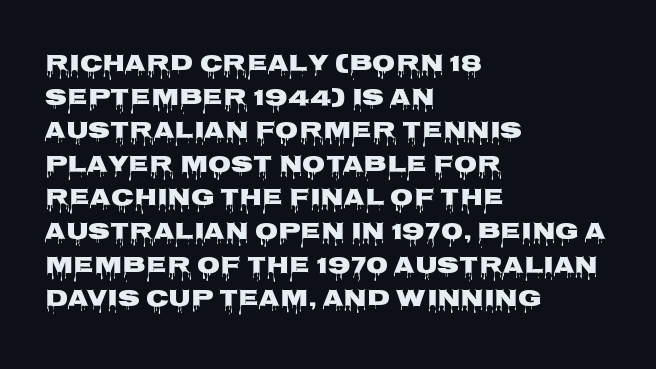
The image shows 24 px bold type, upright; set left-aligned, normal line spacing (1.4x), normal letter spacing, not underlined.
